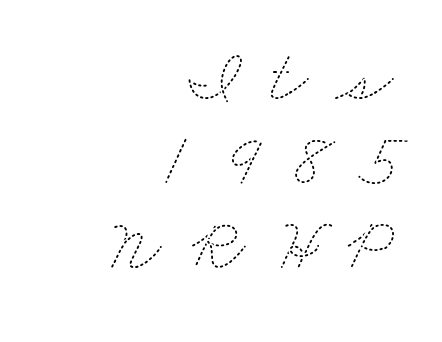
{"bold": "no", "weight": "thin", "width": "wide", "stroke_contrast": "medium", "x_height": "small", "monospaced": "no", "underline": "no", "align": "right", "line_spacing": "tight", "line_spacing_ratio": 1.14, "letter_spacing": "wide", "letter_spacing_em": 0.38, "glyph_px": 74}
